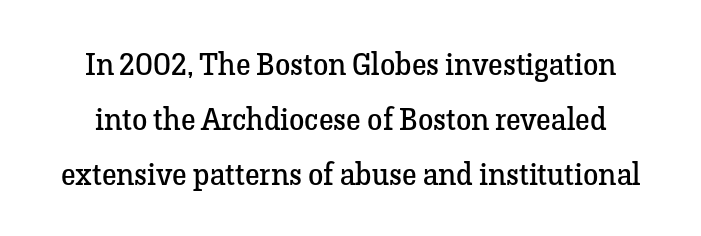
Q: Is the text bold? A: No.
Q: Is the text italic (slanted)? A: No, it is upright.
Q: Is the typeface a serif or a sans-serif typeface? A: Serif.
Q: Is the text underlined? A: No.
Q: Is the spacing between letters normal or unusually wide? A: Normal.
Q: Width (condensed, normal, or wide)? A: Normal.
Q: Stroke contrast? A: Low.
Q: x-height? A: Medium.
Q: Monospaced? A: No.
